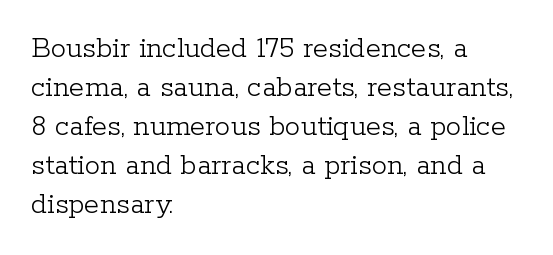
Q: Is the text bold? A: No.
Q: Is the text italic (slanted)? A: No, it is upright.
Q: Is the typeface a serif or a sans-serif typeface? A: Serif.
Q: Is the text underlined? A: No.
Q: How is the paragraph aligned? A: Left-aligned.
Q: Is the spacing between letters normal or unusually wide? A: Normal.
Q: Is the spacing between lines tight, normal or loose? A: Normal.
Q: Width (condensed, normal, or wide)? A: Normal.
Q: Stroke contrast? A: Low.
Q: x-height? A: Medium.
Q: Monospaced? A: No.
